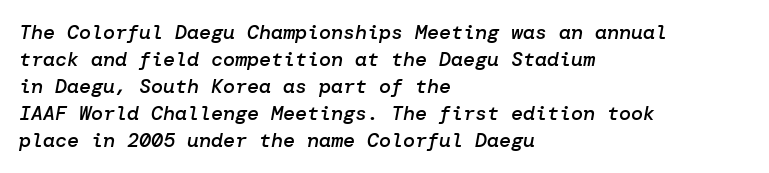
Strokes here are thickened, but only to semibold level. Each row of text sits above clean, open space. Interline gaps are of average width in this sample. Each word holds together tightly as a unit, with standard inter-letter gaps. Posture: slanted.
